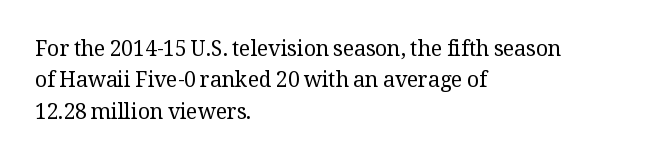
Q: Is the text bold? A: No.
Q: Is the text italic (slanted)? A: No, it is upright.
Q: Is the text underlined? A: No.
Q: How is the paragraph aligned? A: Left-aligned.
Q: Is the spacing between letters normal or unusually wide? A: Normal.
Q: Is the spacing between lines tight, normal or loose? A: Normal.
